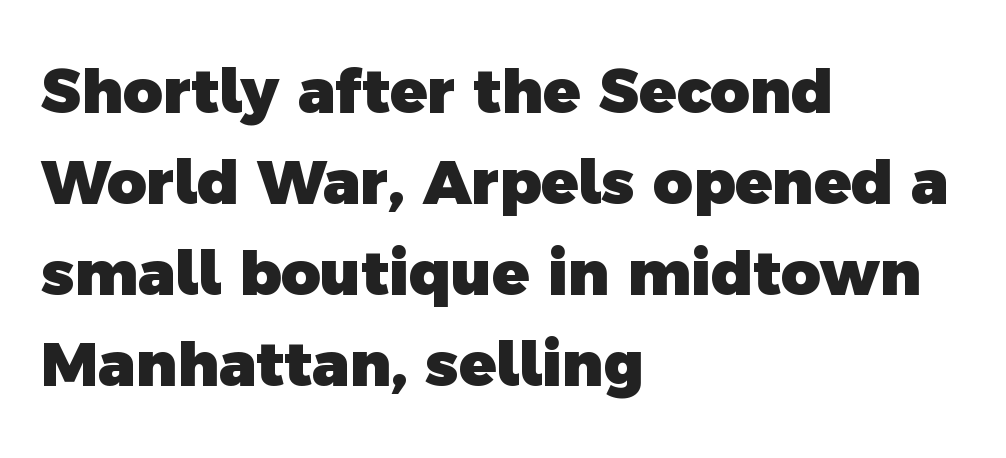
The image shows 61 px heavy sans-serif type; set left-aligned, normal line spacing (1.49x), normal letter spacing, not underlined; a medium x-height.
